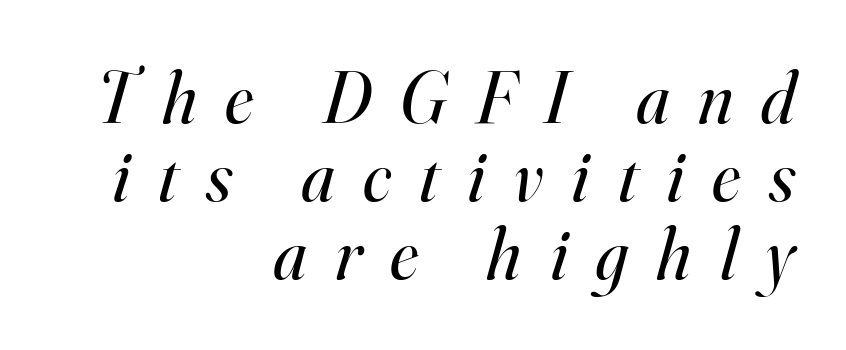
Q: Is the text bold? A: No.
Q: Is the text italic (slanted)? A: Yes, it leans right by about 16 degrees.
Q: Is the typeface a serif or a sans-serif typeface? A: Serif.
Q: Is the text underlined? A: No.
Q: How is the paragraph aligned? A: Right-aligned.
Q: Is the spacing between letters normal or unusually wide? A: Unusually wide.
Q: Is the spacing between lines tight, normal or loose? A: Tight.
Q: Width (condensed, normal, or wide)? A: Normal.
Q: Stroke contrast? A: High.
Q: x-height? A: Small.
Q: Monospaced? A: No.
